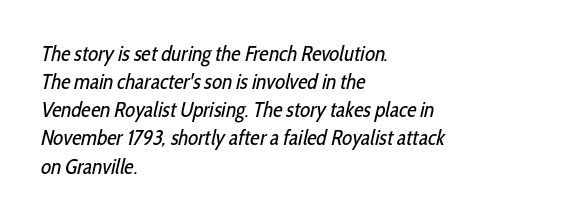
The image shows 21 px text type; set left-aligned, normal line spacing (1.34x), normal letter spacing, not underlined.
